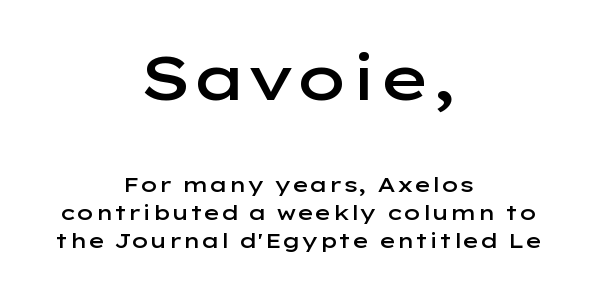
Stroke terminals: plain, sans-serif. Caption: multi-line text, centered on the measure. These two chunks differ in scale, with the top chunk taking the larger measure. This is moderately heavy type, rendered in semibold. A typesetter would call this proportional, since set widths differ per character. Descender tails drop into unmarked territory.
